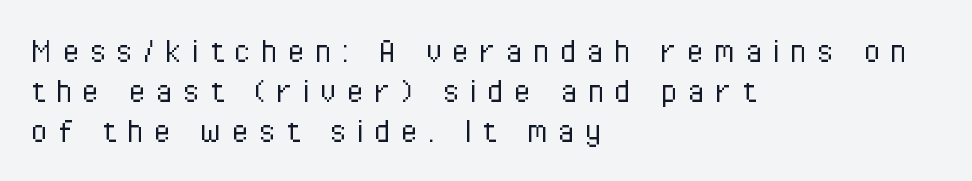
Q: Is the text bold? A: No.
Q: Is the text italic (slanted)? A: No, it is upright.
Q: Is the typeface a serif or a sans-serif typeface? A: Sans-serif.
Q: Is the text underlined? A: No.
Q: How is the paragraph aligned? A: Left-aligned.
Q: Is the spacing between letters normal or unusually wide? A: Unusually wide.
Q: Is the spacing between lines tight, normal or loose? A: Tight.
Q: Width (condensed, normal, or wide)? A: Condensed.
Q: Stroke contrast? A: Low.
Q: x-height? A: Medium.
Q: Monospaced? A: No.
